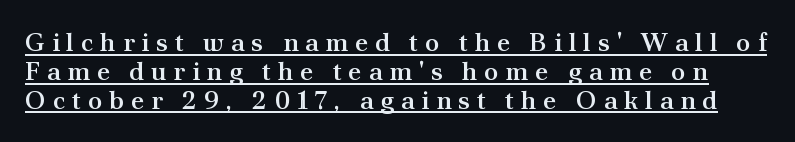
Does the leading feel generous? Not at all — it's pinched. What stands out about the letter spacing? Its width — letters are far apart. Descenders here cross a horizontal rule under the line. The typography opts for an upright posture over an oblique one. These lines carry some extra weight — a demibold, not a full bold.
